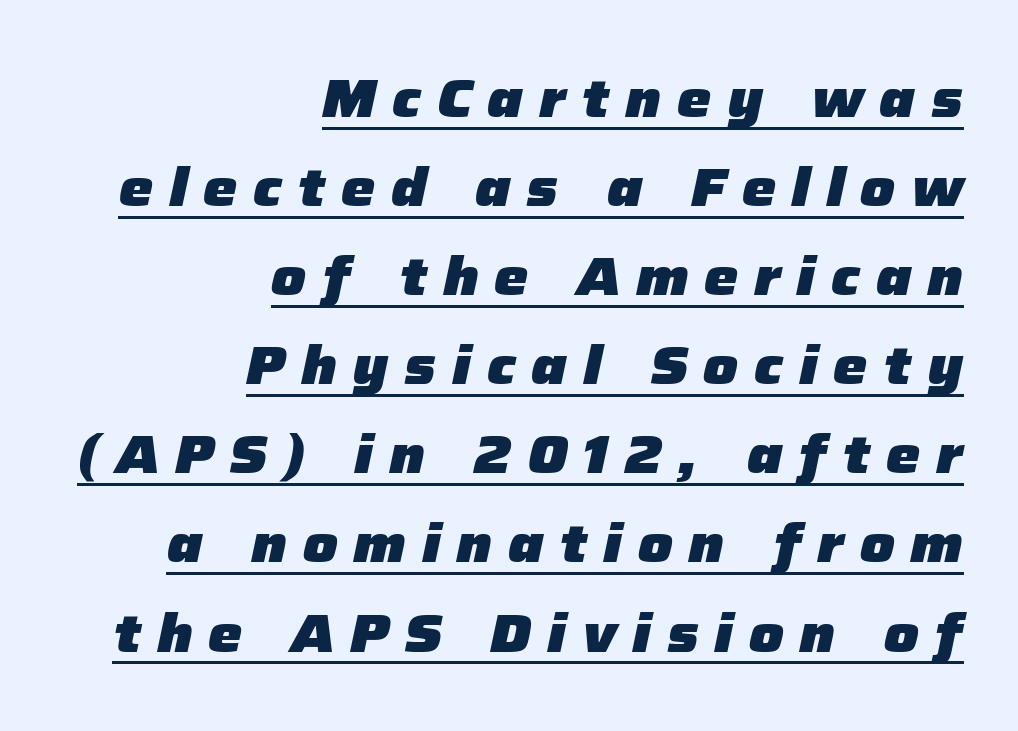
This rendering features underlined lettering. The rendering uses a bold face; every stroke is thick and dark. The face used here is rendered with a markedly widened letterfit. Slanted lettering throughout.
